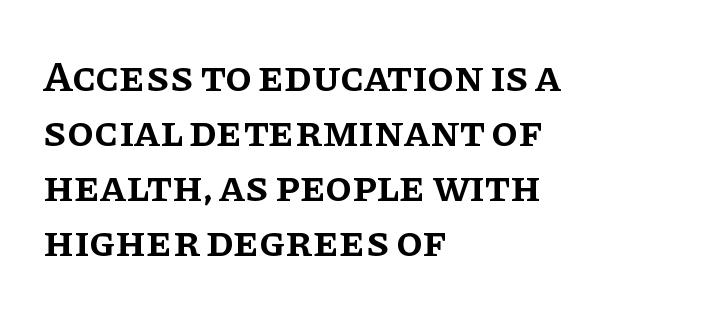
Q: Is the text bold? A: Semi-bold.
Q: Is the text italic (slanted)? A: No, it is upright.
Q: Is the typeface a serif or a sans-serif typeface? A: Serif.
Q: Is the text underlined? A: No.
Q: How is the paragraph aligned? A: Left-aligned.
Q: Is the spacing between letters normal or unusually wide? A: Normal.
Q: Is the spacing between lines tight, normal or loose? A: Normal.
Q: Width (condensed, normal, or wide)? A: Normal.
Q: Stroke contrast? A: Low.
Q: x-height? A: Large.
Q: Monospaced? A: No.
